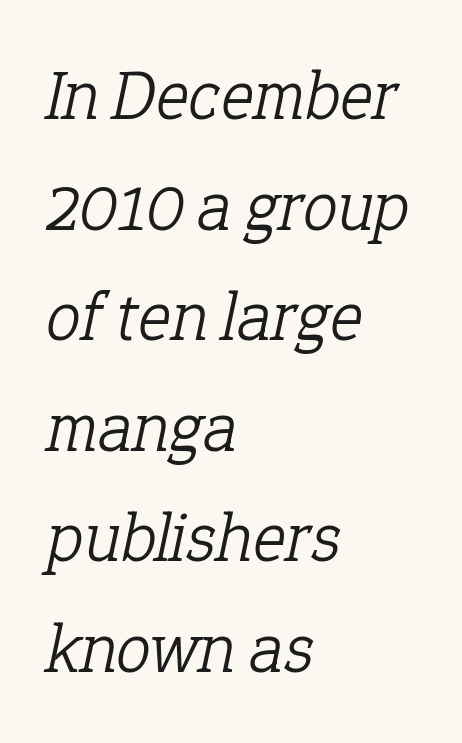
{"serif": "yes", "italic": "yes", "lean": "right", "slant_degrees": 12, "bold": "no", "weight": "light", "width": "normal", "stroke_contrast": "low", "x_height": "medium", "monospaced": "no", "underline": "no", "align": "left", "line_spacing": "normal", "line_spacing_ratio": 1.58, "letter_spacing": "normal", "letter_spacing_em": 0.0, "glyph_px": 70}
